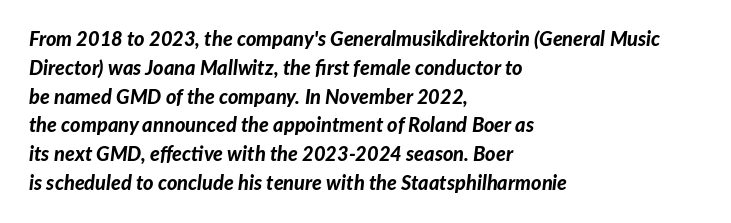
Q: Is the text bold? A: Yes.
Q: Is the text italic (slanted)? A: Yes, it leans right by about 7 degrees.
Q: Is the text underlined? A: No.
Q: How is the paragraph aligned? A: Left-aligned.
Q: Is the spacing between letters normal or unusually wide? A: Normal.
Q: Is the spacing between lines tight, normal or loose? A: Normal.
